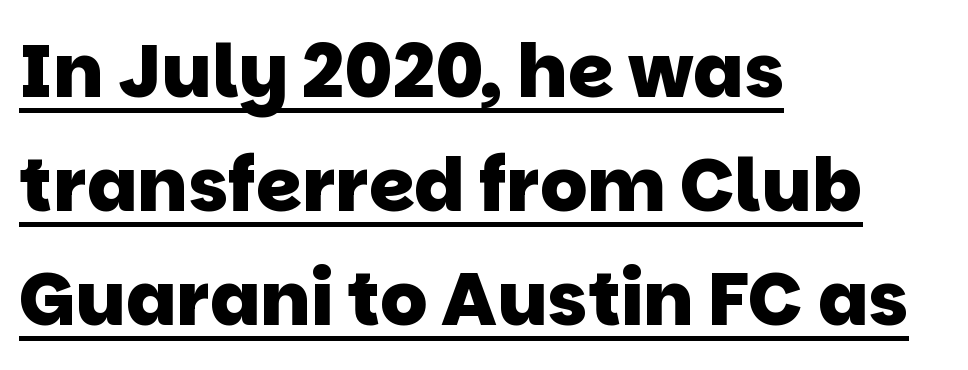
The image shows 74 px heavy sans-serif type; set left-aligned, normal line spacing (1.54x), normal letter spacing, underlined; low stroke contrast and a large x-height.
